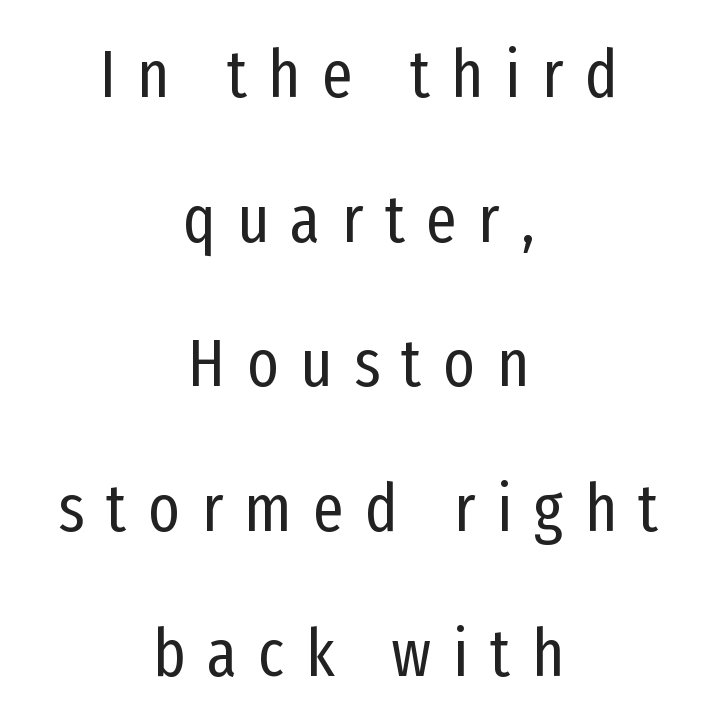
Q: Is the text bold? A: No.
Q: Is the text italic (slanted)? A: No, it is upright.
Q: Is the typeface a serif or a sans-serif typeface? A: Sans-serif.
Q: Is the text underlined? A: No.
Q: How is the paragraph aligned? A: Centered.
Q: Is the spacing between letters normal or unusually wide? A: Unusually wide.
Q: Is the spacing between lines tight, normal or loose? A: Loose.
Q: Width (condensed, normal, or wide)? A: Condensed.
Q: Stroke contrast? A: Low.
Q: x-height? A: Medium.
Q: Monospaced? A: No.
